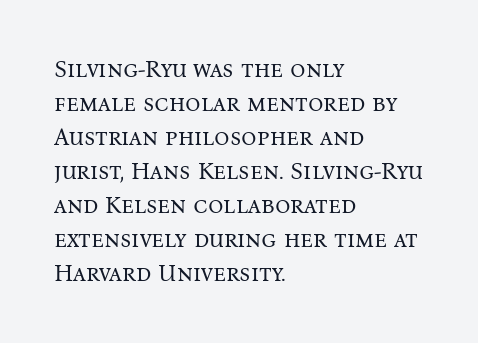
Q: Is the text bold? A: No.
Q: Is the text italic (slanted)? A: No, it is upright.
Q: Is the text underlined? A: No.
Q: How is the paragraph aligned? A: Left-aligned.
Q: Is the spacing between letters normal or unusually wide? A: Normal.
Q: Is the spacing between lines tight, normal or loose? A: Normal.
